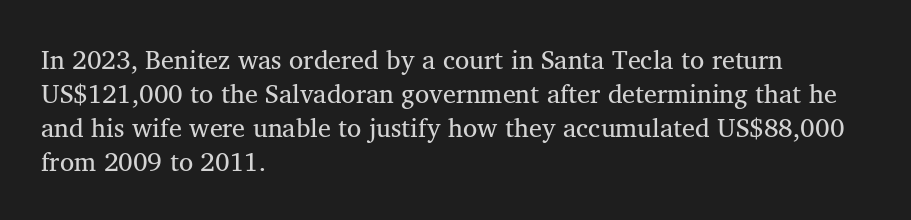
{"italic": "no", "bold": "no", "underline": "no", "align": "left", "line_spacing": "normal", "line_spacing_ratio": 1.31, "letter_spacing": "normal", "letter_spacing_em": 0.0, "glyph_px": 26}
